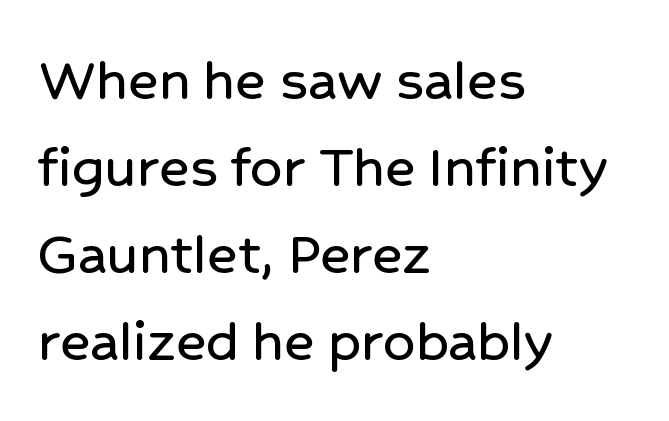
{"serif": "no", "italic": "no", "width": "normal", "stroke_contrast": "low", "x_height": "medium", "monospaced": "no", "underline": "no", "align": "left", "line_spacing": "normal", "line_spacing_ratio": 1.36, "letter_spacing": "normal", "letter_spacing_em": 0.0, "glyph_px": 64}
